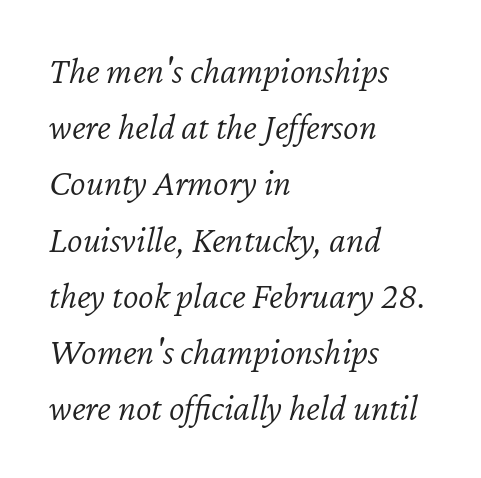
Quick note: interline space is typical. A classic flush-left, rag-right setting is used for this passage. In terms of posture, this sample is oblique. Stroke mass is kept to a normal reading level or below. This sample has the flowing, uneven cadence of proportional lettering.
